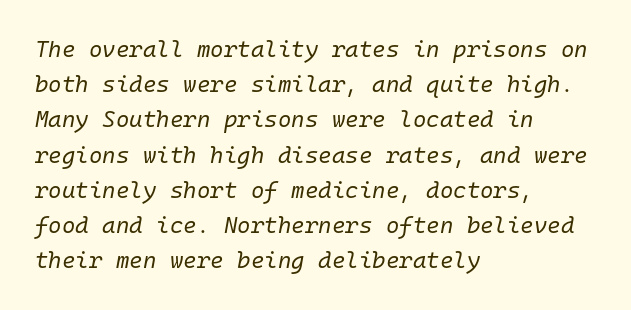
The image shows 23 px text type, italic (leaning right); set left-aligned, normal line spacing (1.53x), normal letter spacing, not underlined.
